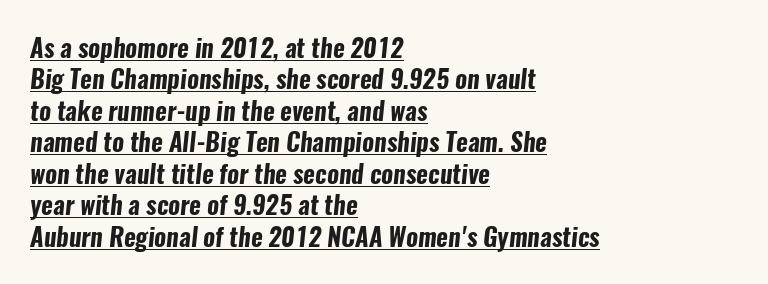
Spacing between characters is what you'd get straight out of the box. A normal amount of white space separates one row of letters from the next. You can see a thin bar hugging the bottom of the glyphs. The lines are quadded left. The face used here has the dense, thick strokes of a bold.
